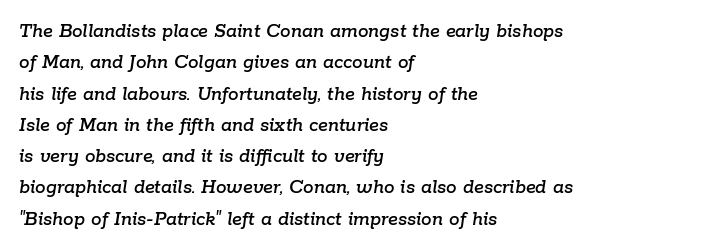
The rendering uses a moderate line-height, typical for paragraphs. Short and long lines alike share a common starting point at left. Letters rest on an invisible, unmarked baseline. The letters are slanted; this is an italic face.
